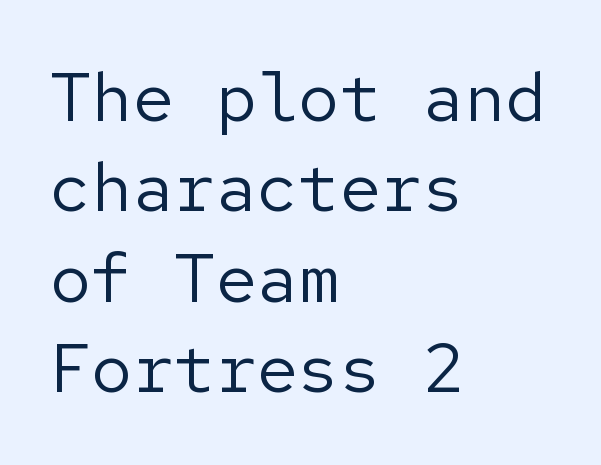
The image shows 69 px regular-weight sans-serif type, upright; set left-aligned, normal line spacing (1.31x), normal letter spacing, not underlined; low stroke contrast and a medium x-height.
